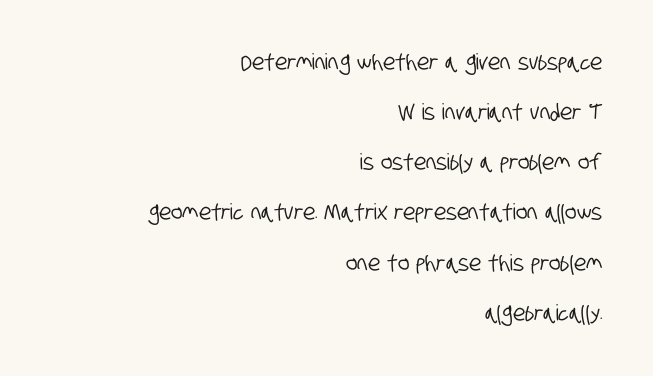
The image shows 22 px text type; set right-aligned, loose line spacing (2.28x), normal letter spacing, not underlined.
